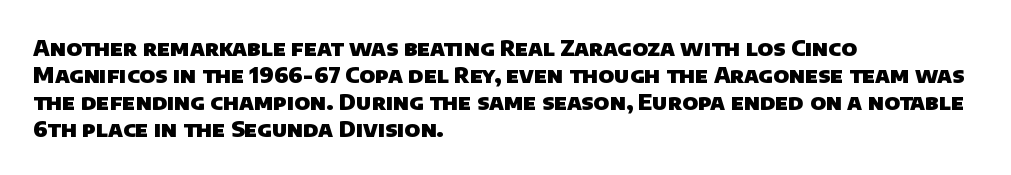
Q: Is the text bold? A: Yes.
Q: Is the text underlined? A: No.
Q: How is the paragraph aligned? A: Left-aligned.
Q: Is the spacing between letters normal or unusually wide? A: Normal.
